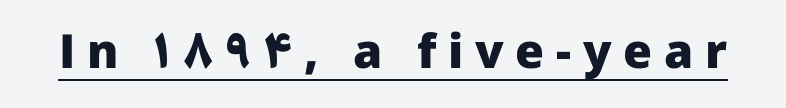
The image shows 47 px heavy sans-serif type, upright; set unusually wide letter spacing (+0.25 em), underlined; low stroke contrast and a medium x-height.
